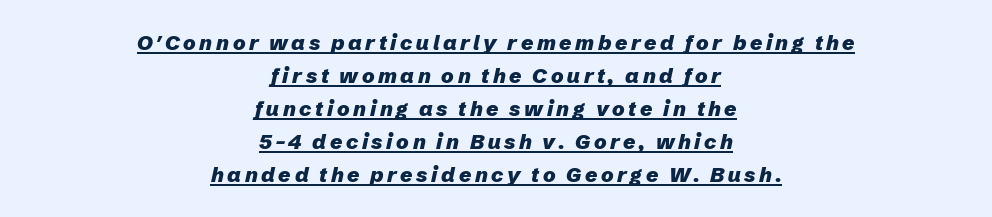
Q: Is the text bold? A: Yes.
Q: Is the text italic (slanted)? A: Yes, it leans right by about 12 degrees.
Q: Is the text underlined? A: Yes.
Q: How is the paragraph aligned? A: Centered.
Q: Is the spacing between lines tight, normal or loose? A: Normal.
